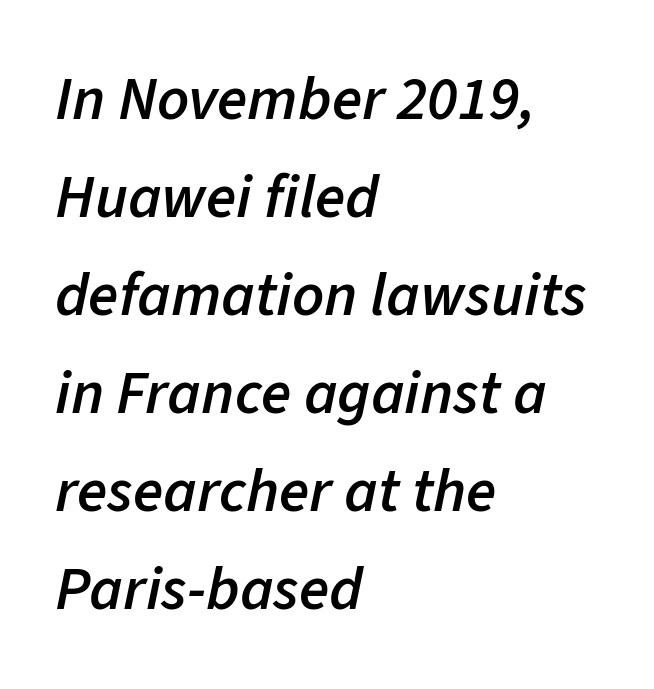
{"italic": "yes", "lean": "right", "slant_degrees": 11, "bold": "semi", "weight": "semibold", "width": "normal", "stroke_contrast": "low", "x_height": "medium", "monospaced": "no", "underline": "no", "align": "left", "line_spacing": "normal", "line_spacing_ratio": 1.58, "letter_spacing": "normal", "letter_spacing_em": 0.0, "glyph_px": 62}
